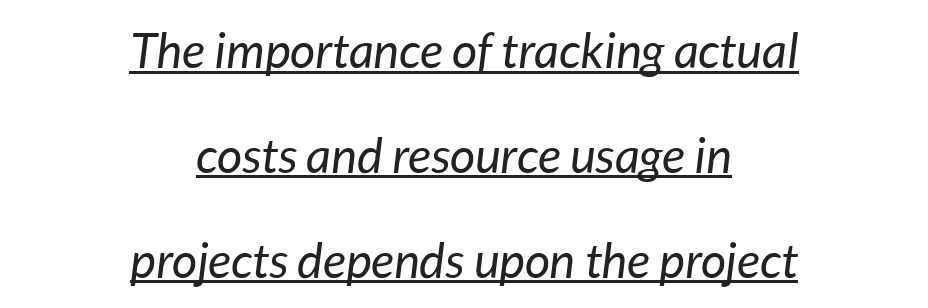
Q: Is the text bold? A: No.
Q: Is the text italic (slanted)? A: Yes, it leans right by about 7 degrees.
Q: Is the text underlined? A: Yes.
Q: How is the paragraph aligned? A: Centered.
Q: Is the spacing between letters normal or unusually wide? A: Normal.
Q: Is the spacing between lines tight, normal or loose? A: Loose.
Q: Width (condensed, normal, or wide)? A: Normal.
Q: Stroke contrast? A: Low.
Q: x-height? A: Medium.
Q: Monospaced? A: No.
